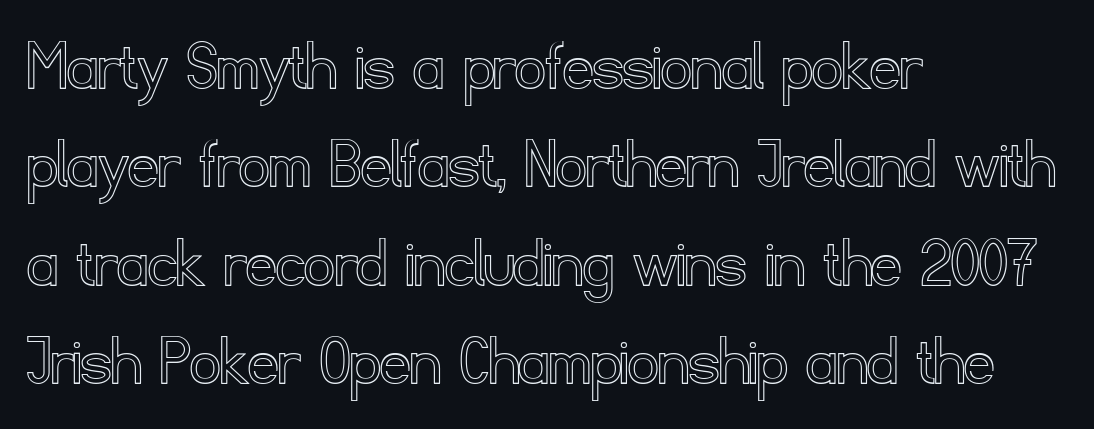
The image shows 74 px text type, upright; set left-aligned, normal line spacing (1.33x), normal letter spacing, not underlined; a small x-height.
